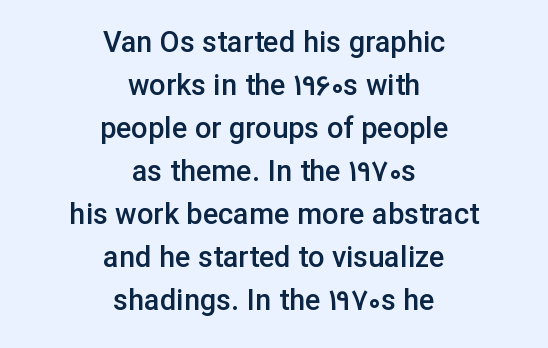
The image shows 29 px semibold sans-serif type, upright; set centered, normal line spacing (1.48x), normal letter spacing, not underlined; low stroke contrast and a medium x-height.
